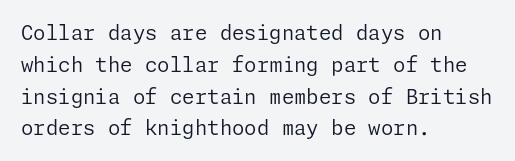
The image shows 20 px text type, upright; set left-aligned, normal line spacing (1.59x), normal letter spacing, not underlined.
